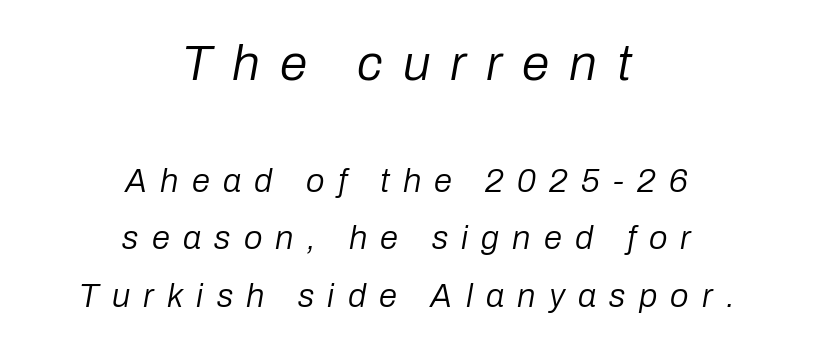
A quiet, ordinary-to-light weight characterises the typeface. Leftover space on each line is divided equally before and after the words. Glance below the letters and you will spot only blank space. An italicized treatment has been applied to the whole sample.
